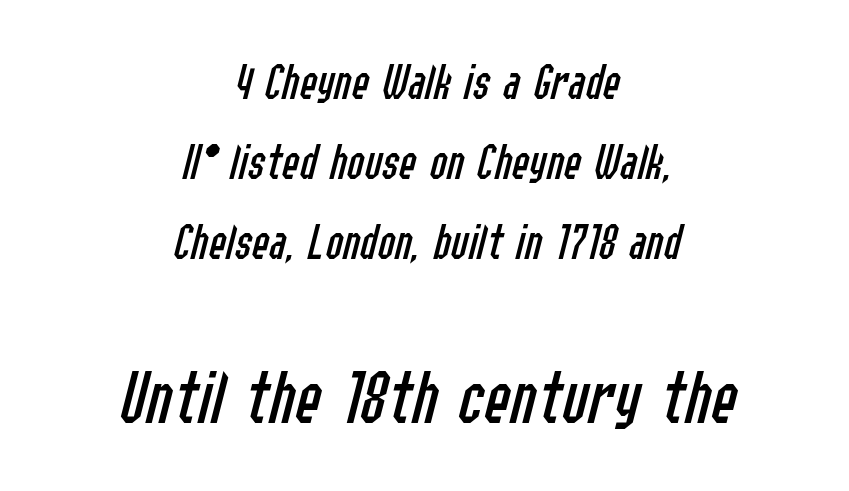
Reading top to bottom, the characters get bigger at the block break. The passage shown is typed in a proportional face where columns would drift. The rendering positions every line midway between the sides. Caption: face not bold, strokes unweighted. The words here are not underlined.
